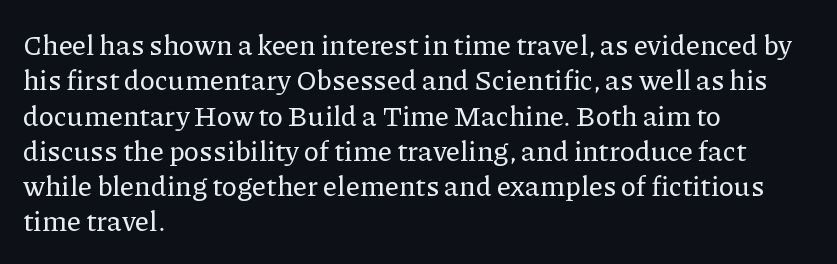
Every stem runs plumb, perpendicular to the baseline. Between one letter and the next there's only the usual sliver of space. Letters rest on an invisible, unmarked baseline. These lines are set flush left with a ragged right edge. Whoever set this chose a conventional vertical rhythm. Letterform terminals end in serifs throughout the passage.
